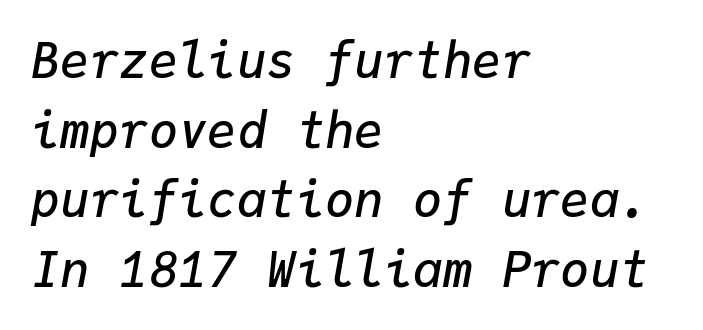
The image shows 49 px semibold type, italic (leaning right), monospaced; set left-aligned, normal line spacing (1.42x), normal letter spacing, not underlined; low stroke contrast and a medium x-height.
